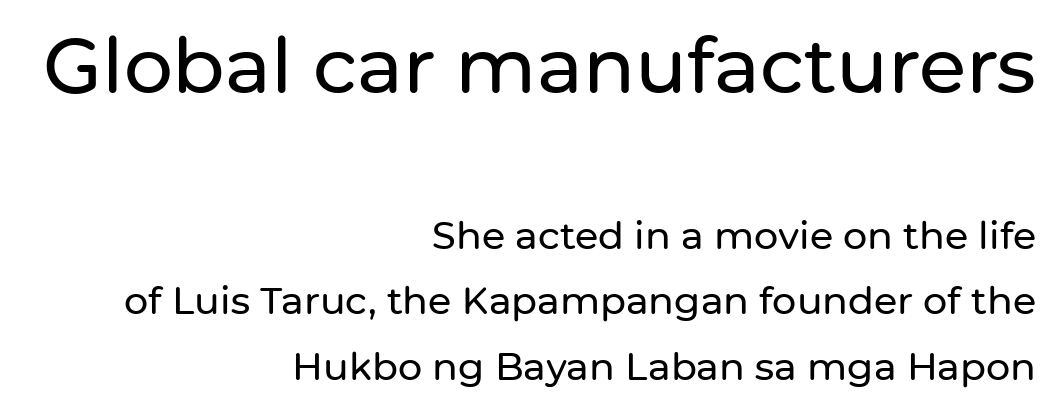
Q: Is the text italic (slanted)? A: No, it is upright.
Q: Is the typeface a serif or a sans-serif typeface? A: Sans-serif.
Q: Is the text underlined? A: No.
Q: How is the paragraph aligned? A: Right-aligned.
Q: Is the spacing between letters normal or unusually wide? A: Normal.
Q: Which block of text is set in a larger size, the first (top) or the second (bottom)? A: The first (top) one.
Q: Width (condensed, normal, or wide)? A: Normal.
Q: Stroke contrast? A: Low.
Q: x-height? A: Medium.
Q: Monospaced? A: No.
